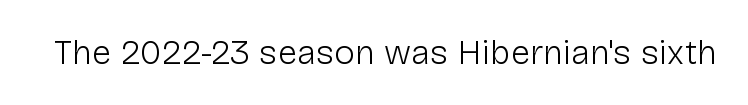
{"serif": "no", "italic": "no", "bold": "no", "weight": "light", "width": "normal", "stroke_contrast": "low", "x_height": "medium", "monospaced": "no", "underline": "no", "letter_spacing": "normal", "letter_spacing_em": 0.0, "glyph_px": 35}
